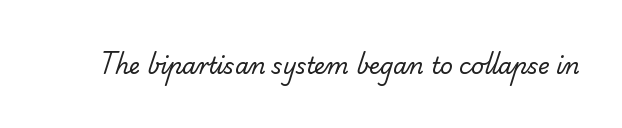
Q: Is the text bold? A: No.
Q: Is the text underlined? A: No.
Q: Is the spacing between letters normal or unusually wide? A: Normal.
